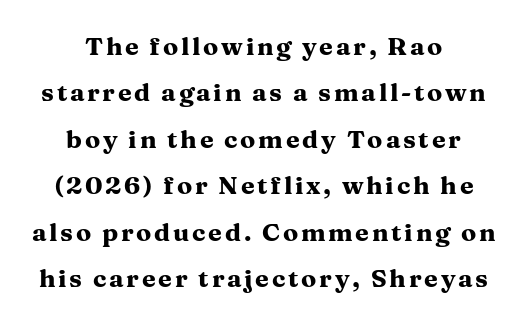
Q: Is the text bold? A: Yes.
Q: Is the text italic (slanted)? A: No, it is upright.
Q: Is the text underlined? A: No.
Q: How is the paragraph aligned? A: Centered.
